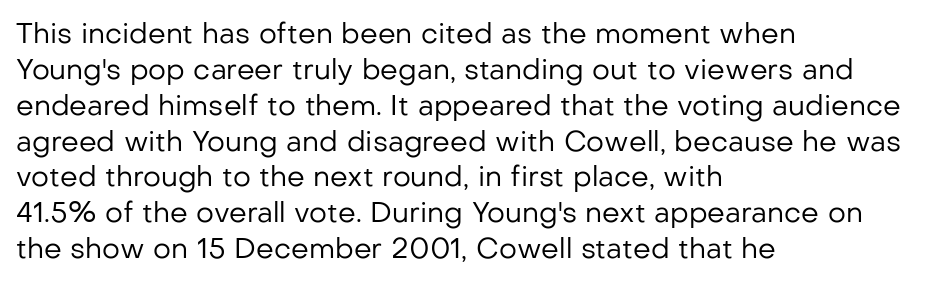
The image shows 28 px regular-weight sans-serif type, upright; set left-aligned, normal line spacing (1.28x), normal letter spacing, not underlined; low stroke contrast and a medium x-height.
